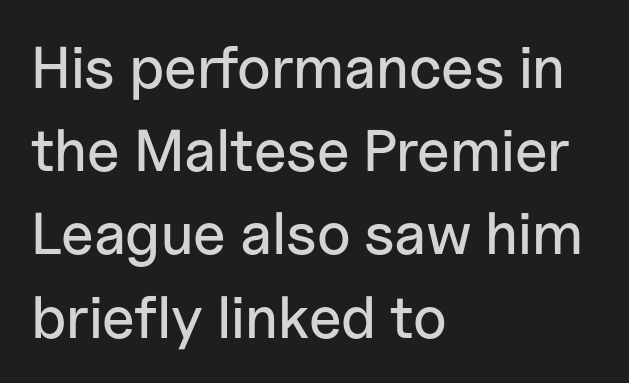
Q: Is the text italic (slanted)? A: No, it is upright.
Q: Is the typeface a serif or a sans-serif typeface? A: Sans-serif.
Q: Is the text underlined? A: No.
Q: How is the paragraph aligned? A: Left-aligned.
Q: Is the spacing between letters normal or unusually wide? A: Normal.
Q: Is the spacing between lines tight, normal or loose? A: Normal.
Q: Width (condensed, normal, or wide)? A: Normal.
Q: Stroke contrast? A: Low.
Q: x-height? A: Medium.
Q: Monospaced? A: No.
